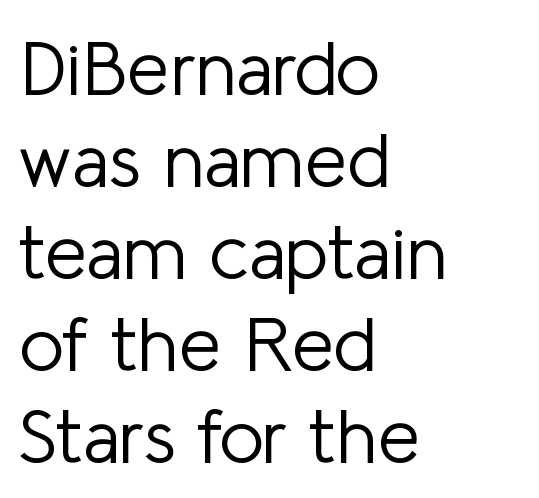
Q: Is the text bold? A: No.
Q: Is the text italic (slanted)? A: No, it is upright.
Q: Is the typeface a serif or a sans-serif typeface? A: Sans-serif.
Q: Is the text underlined? A: No.
Q: How is the paragraph aligned? A: Left-aligned.
Q: Is the spacing between letters normal or unusually wide? A: Normal.
Q: Width (condensed, normal, or wide)? A: Normal.
Q: Stroke contrast? A: Low.
Q: x-height? A: Medium.
Q: Monospaced? A: No.
